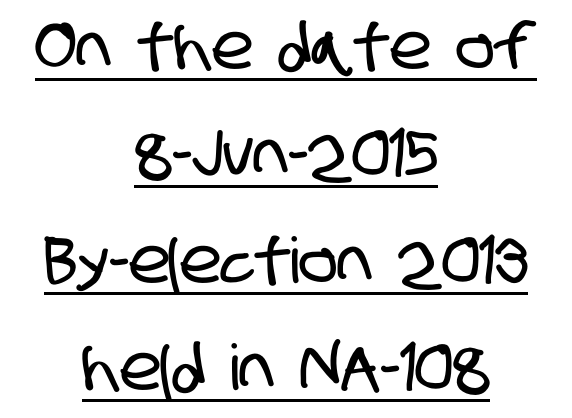
The horizontal fit of the characters is conventional and even. Each line is balanced around a shared central axis. The lettering is marked with a stroke running underneath it. Is this a sans? Yes — the strokes have no serifs. Horizontal bands of white between lines are of average thickness. Think of a printed novel: that variable character pitch is what you see here.
